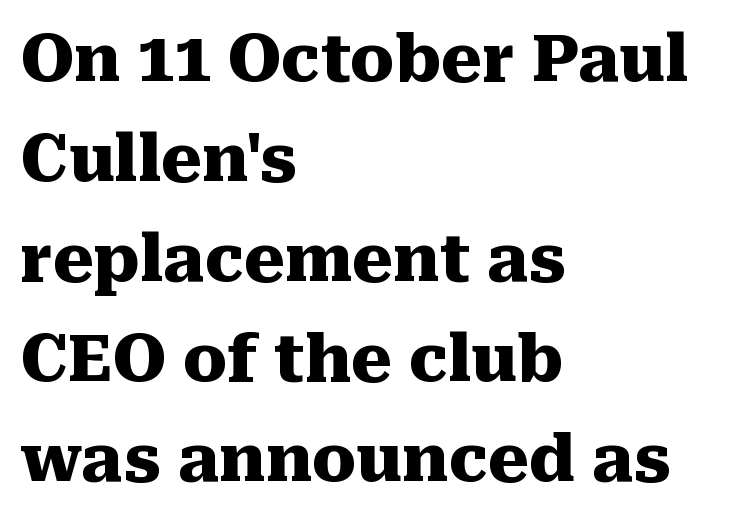
Reading down the block, your eye returns to a fixed left position each line. You'd pick this weight for a headline — it's a proper bold. This is roman type, the default non-slanted kind. Is the letter spacing exaggerated? No — it looks like the ordinary default. The rendering uses natural spacing where letterforms have individual widths. The block of text has a typical density, with ordinary space between rows.
